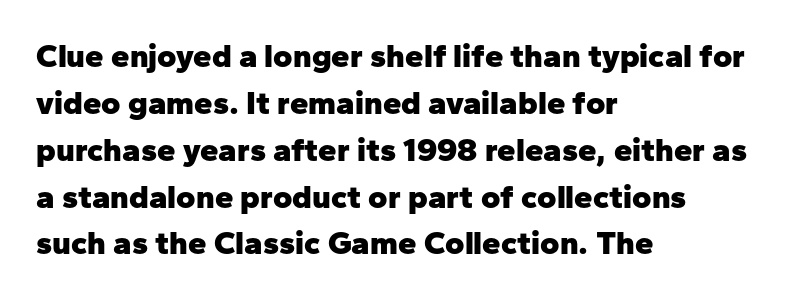
Q: Is the text bold? A: Yes.
Q: Is the text italic (slanted)? A: No, it is upright.
Q: Is the typeface a serif or a sans-serif typeface? A: Sans-serif.
Q: Is the text underlined? A: No.
Q: How is the paragraph aligned? A: Left-aligned.
Q: Is the spacing between letters normal or unusually wide? A: Normal.
Q: Is the spacing between lines tight, normal or loose? A: Normal.
Q: Width (condensed, normal, or wide)? A: Normal.
Q: Stroke contrast? A: Low.
Q: x-height? A: Medium.
Q: Monospaced? A: No.
